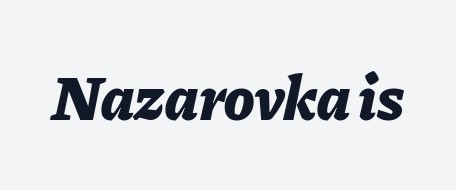
{"italic": "yes", "lean": "right", "slant_degrees": 11, "bold": "yes", "weight": "bold", "width": "normal", "stroke_contrast": "low", "x_height": "medium", "monospaced": "no", "underline": "no", "letter_spacing": "normal", "letter_spacing_em": 0.0, "glyph_px": 63}
